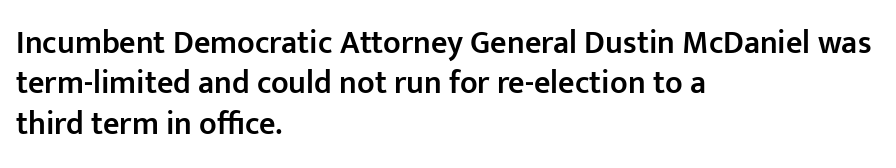
Q: Is the text bold? A: Semi-bold.
Q: Is the text italic (slanted)? A: No, it is upright.
Q: Is the typeface a serif or a sans-serif typeface? A: Sans-serif.
Q: Is the text underlined? A: No.
Q: How is the paragraph aligned? A: Left-aligned.
Q: Is the spacing between letters normal or unusually wide? A: Normal.
Q: Is the spacing between lines tight, normal or loose? A: Normal.
Q: Width (condensed, normal, or wide)? A: Normal.
Q: Stroke contrast? A: Low.
Q: x-height? A: Medium.
Q: Monospaced? A: No.
